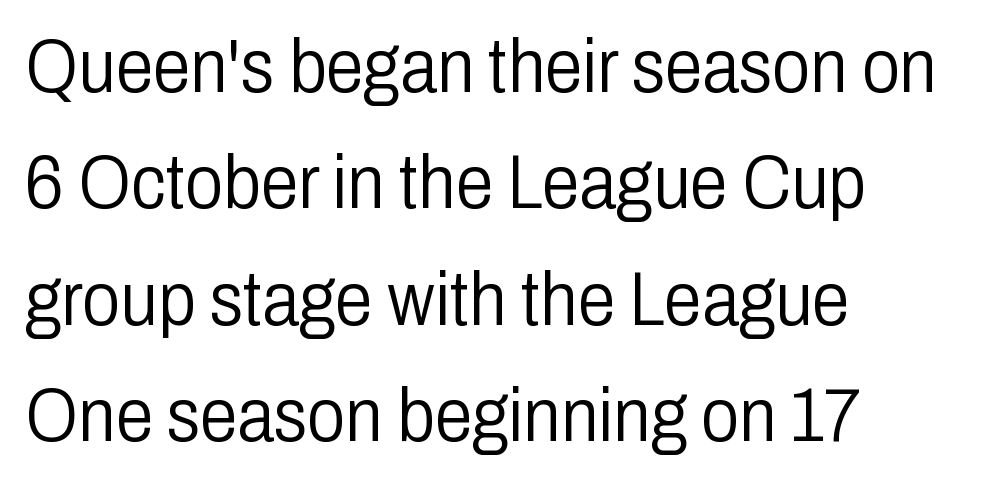
Type without underlining. Is there much room between lines? A standard amount, neither cramped nor airy. Looks like regular typesetting: each glyph gets only the width it needs. Nope, no serifs anywhere on these letters. Words appear dense and cohesive because spacing is normal. A student would call this left alignment; a typographer would say flush left, rag right.
